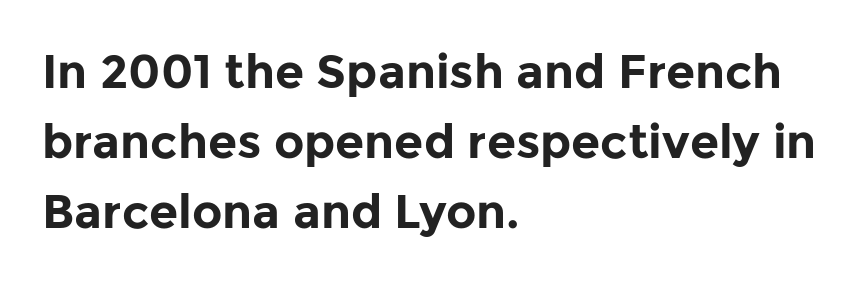
The image shows 47 px bold sans-serif type, upright; set left-aligned, normal line spacing (1.49x), normal letter spacing, not underlined; low stroke contrast and a medium x-height.
